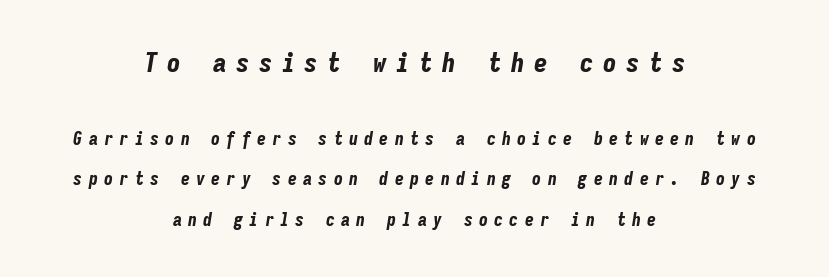
Q: Is the text bold? A: Yes.
Q: Is the text italic (slanted)? A: Yes, it leans right by about 9 degrees.
Q: Is the text underlined? A: No.
Q: How is the paragraph aligned? A: Centered.
Q: Is the spacing between letters normal or unusually wide? A: Unusually wide.
Q: Is the spacing between lines tight, normal or loose? A: Loose.
Q: Which block of text is set in a larger size, the first (top) or the second (bottom)? A: The first (top) one.
